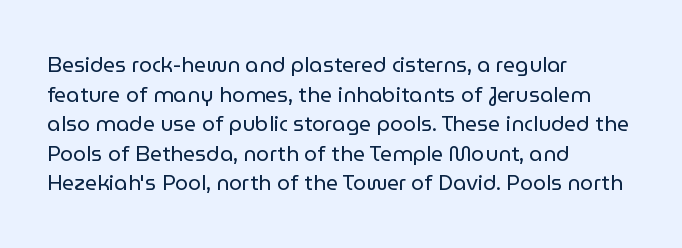
The image shows 21 px text type, upright; set left-aligned, normal line spacing (1.41x), normal letter spacing, not underlined.
